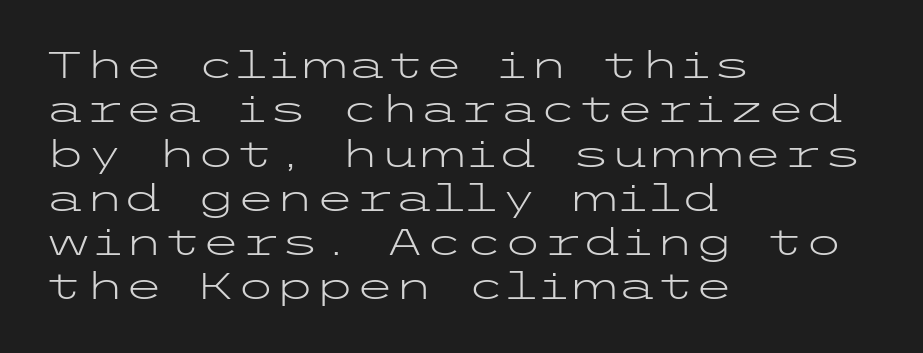
Grotesque or geometric, the face here clearly has no serifs. These lines are set flush left with a ragged right edge. Every character sits straight up, as roman type does. No word sits above an underline. Nothing unusual about the tracking: characters are spaced as the font intends. This is not heavy type; no bold has been used.
